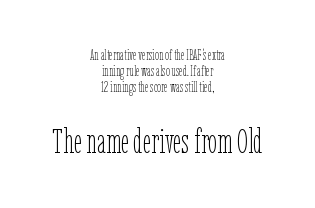
Q: Is the text bold? A: No.
Q: Is the text italic (slanted)? A: No, it is upright.
Q: Is the text underlined? A: No.
Q: How is the paragraph aligned? A: Centered.
Q: Is the spacing between letters normal or unusually wide? A: Normal.
Q: Is the spacing between lines tight, normal or loose? A: Tight.
Q: Which block of text is set in a larger size, the first (top) or the second (bottom)? A: The second (bottom) one.
Q: Width (condensed, normal, or wide)? A: Condensed.
Q: Stroke contrast? A: Low.
Q: x-height? A: Medium.
Q: Monospaced? A: No.
